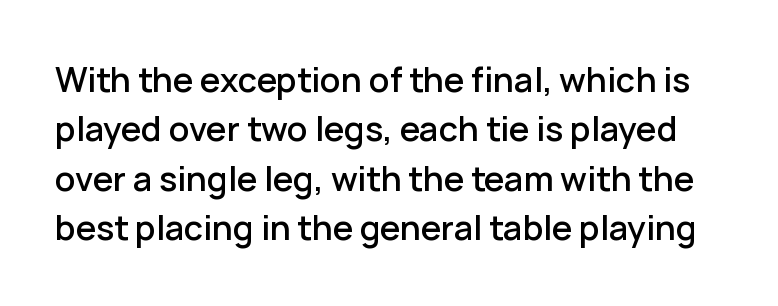
Q: Is the text italic (slanted)? A: No, it is upright.
Q: Is the typeface a serif or a sans-serif typeface? A: Sans-serif.
Q: Is the text underlined? A: No.
Q: Is the spacing between letters normal or unusually wide? A: Normal.
Q: Is the spacing between lines tight, normal or loose? A: Normal.
Q: Width (condensed, normal, or wide)? A: Normal.
Q: Stroke contrast? A: Low.
Q: x-height? A: Medium.
Q: Monospaced? A: No.
